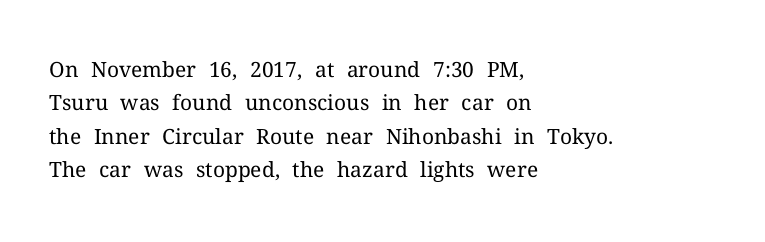
The image shows 21 px text type, upright; set left-aligned, normal line spacing (1.59x), normal letter spacing, not underlined.
